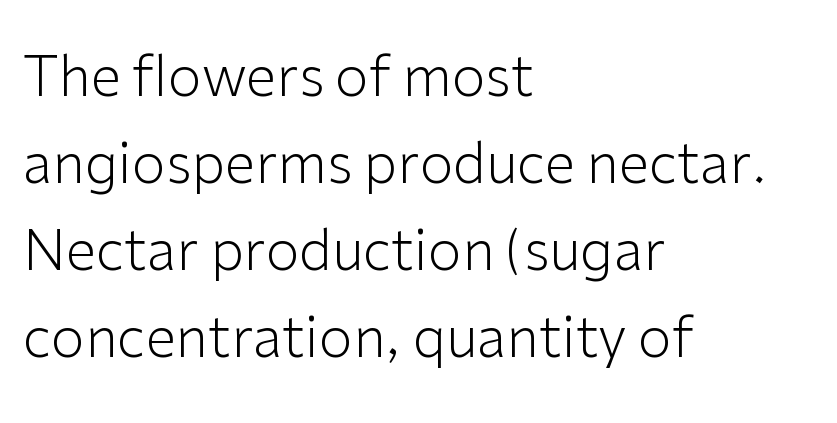
The image shows 55 px light sans-serif type, upright; set left-aligned, normal line spacing (1.58x), normal letter spacing, not underlined; low stroke contrast and a medium x-height.
